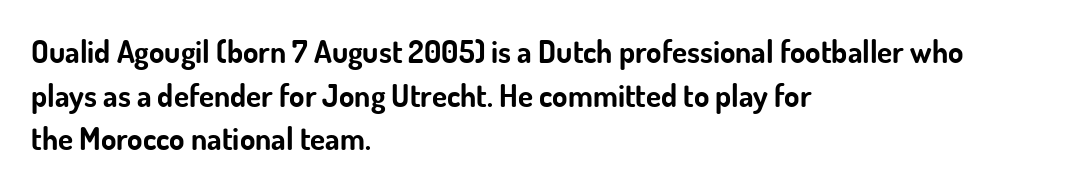
The font is running at its bold setting. The tracking reads as untouched default to a designer's eye. One-word summary of the alignment: left. Quick note: underline off. The passage shown stacks its lines at a standard gap. Notice how the stems are strictly vertical — no italics here.
